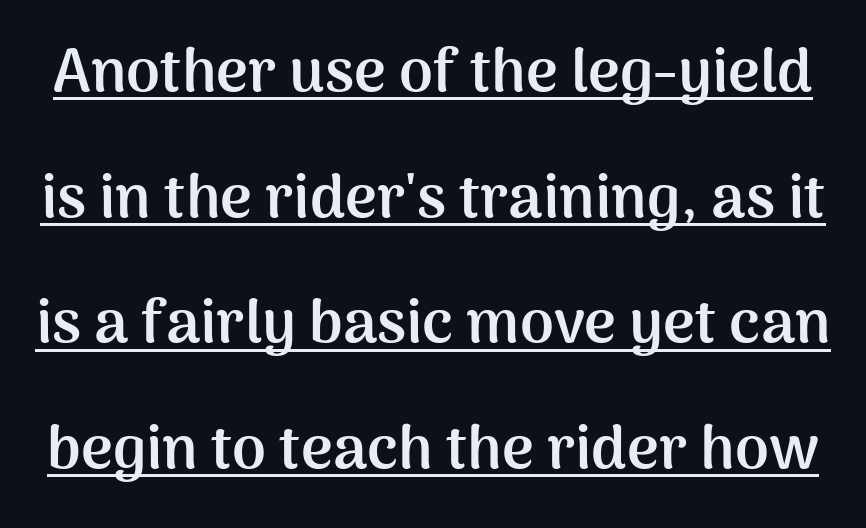
These lines are composed in type without serifs. The block of text is sparse from top to bottom, with ample space between rows. Thick stems and heavy bowls — unmistakably bold. Nobody touched the tracking dial on this one.
